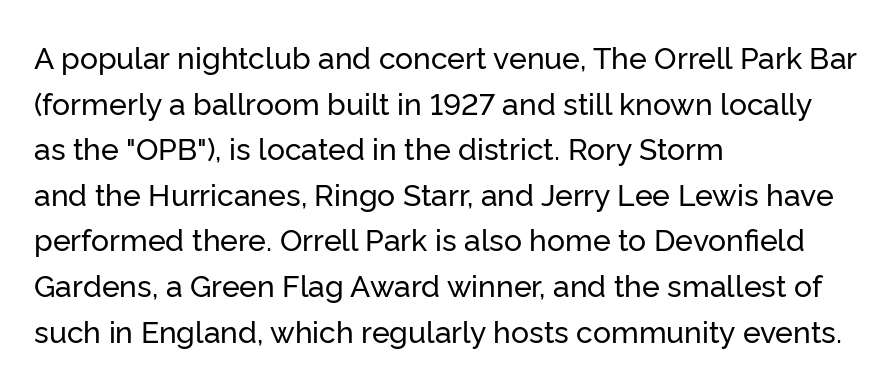
The image shows 30 px sans-serif type, upright; set left-aligned, normal line spacing (1.52x), normal letter spacing, not underlined; low stroke contrast and a medium x-height.
